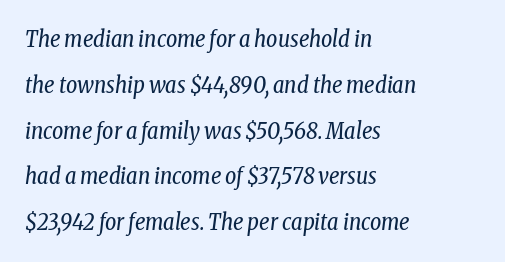
The image shows 22 px text type, italic (leaning right); set left-aligned, loose line spacing (2.08x), normal letter spacing, not underlined.
